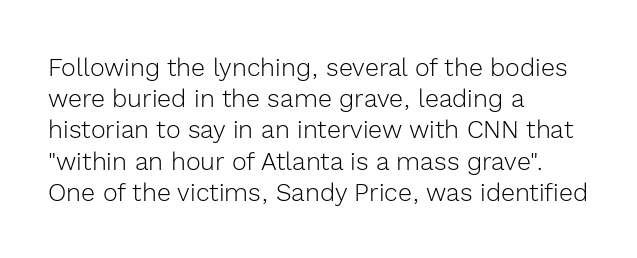
The image shows 25 px text type, upright; set left-aligned, normal line spacing (1.25x), normal letter spacing, not underlined.
